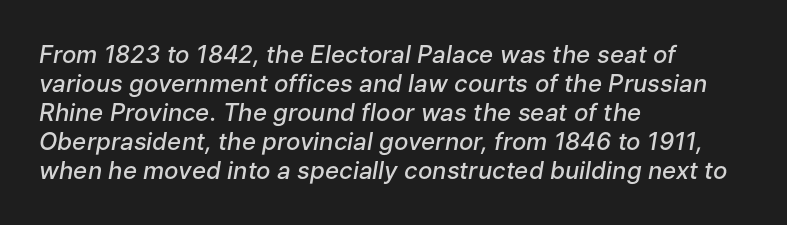
{"italic": "yes", "lean": "right", "slant_degrees": 9, "bold": "semi", "underline": "no", "align": "left", "line_spacing_ratio": 1.21, "letter_spacing": "normal", "letter_spacing_em": 0.0, "glyph_px": 24}
